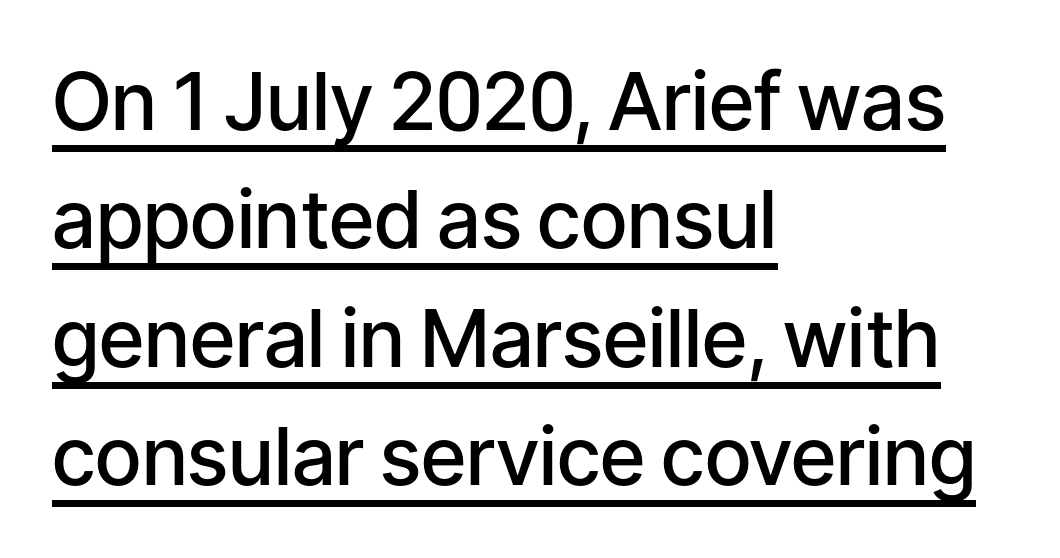
The image shows 80 px semibold sans-serif type, upright; set left-aligned, normal line spacing (1.48x), normal letter spacing, underlined; low stroke contrast and a medium x-height.
